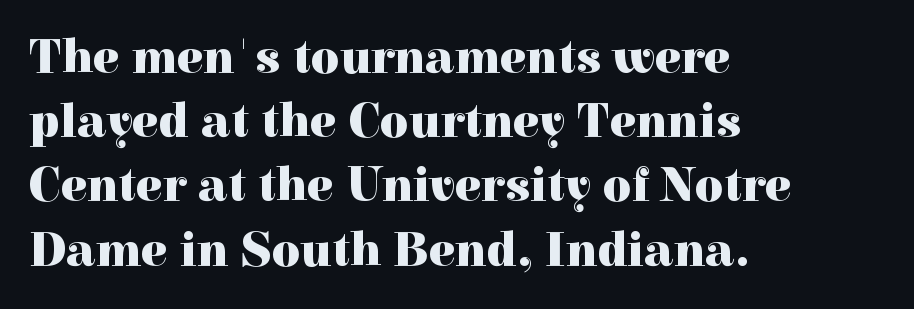
{"serif": "yes", "italic": "no", "bold": "yes", "weight": "heavy", "width": "normal", "x_height": "medium", "monospaced": "no", "underline": "no", "align": "left", "line_spacing": "normal", "line_spacing_ratio": 1.31, "letter_spacing": "normal", "letter_spacing_em": 0.0, "glyph_px": 49}
